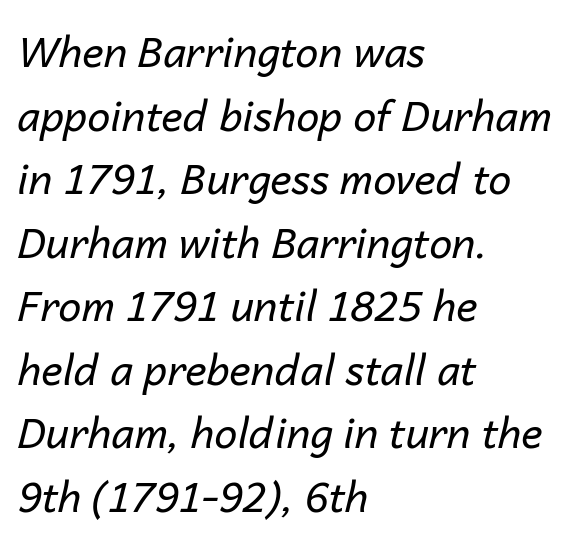
The image shows 41 px regular-weight type, italic (leaning right); set left-aligned, normal line spacing (1.55x), normal letter spacing, not underlined; low stroke contrast and a medium x-height.
